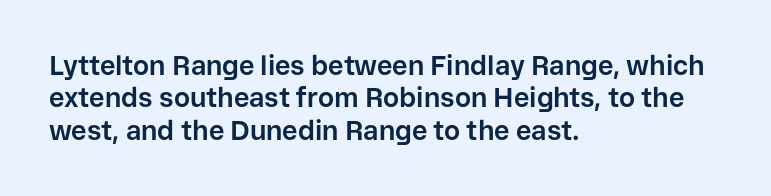
{"italic": "no", "bold": "yes", "underline": "no", "align": "left", "line_spacing_ratio": 1.2, "letter_spacing": "normal", "letter_spacing_em": 0.0, "glyph_px": 27}
